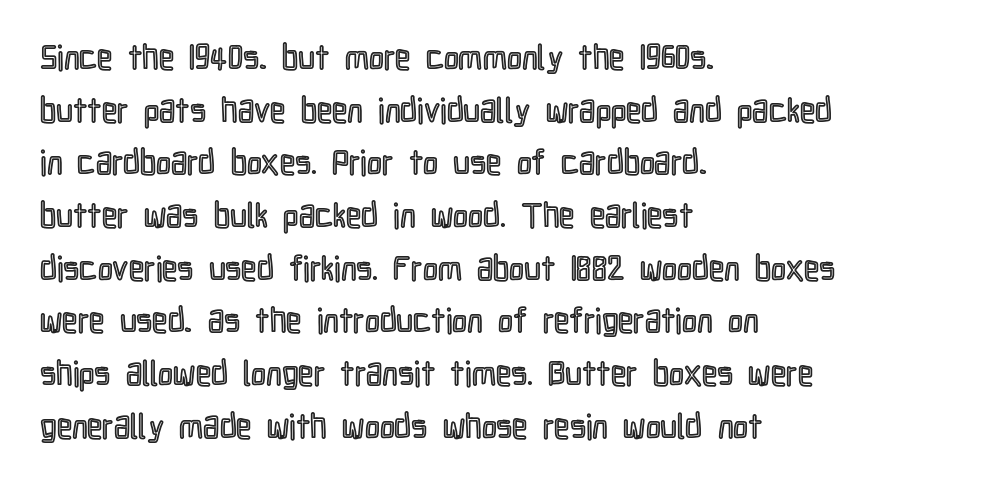
The image shows 34 px condensed type, upright; set left-aligned, normal line spacing (1.55x), normal letter spacing, not underlined; a medium x-height.
